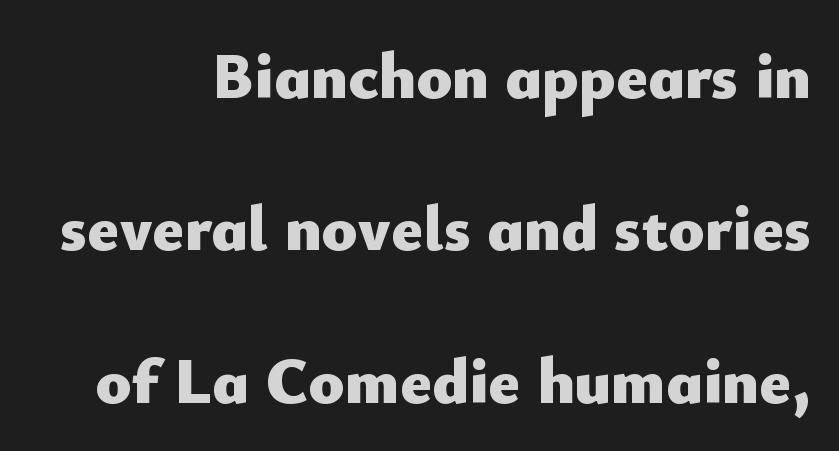
Weight: bold. The type is set solid horizontally, with unmodified tracking. The type family on display is of the sans-serif kind. Reading down the column, the eye jumps a long way to each next line. Is this a fixed-width face? No — the glyphs have proportional, varying widths.
